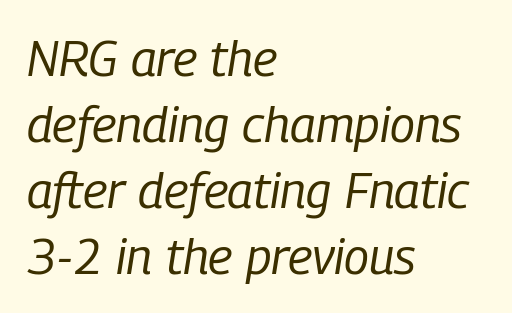
Q: Is the text bold? A: No.
Q: Is the text italic (slanted)? A: Yes, it leans right by about 9 degrees.
Q: Is the text underlined? A: No.
Q: How is the paragraph aligned? A: Left-aligned.
Q: Is the spacing between letters normal or unusually wide? A: Normal.
Q: Is the spacing between lines tight, normal or loose? A: Normal.
Q: Width (condensed, normal, or wide)? A: Condensed.
Q: Stroke contrast? A: Low.
Q: x-height? A: Medium.
Q: Monospaced? A: No.
